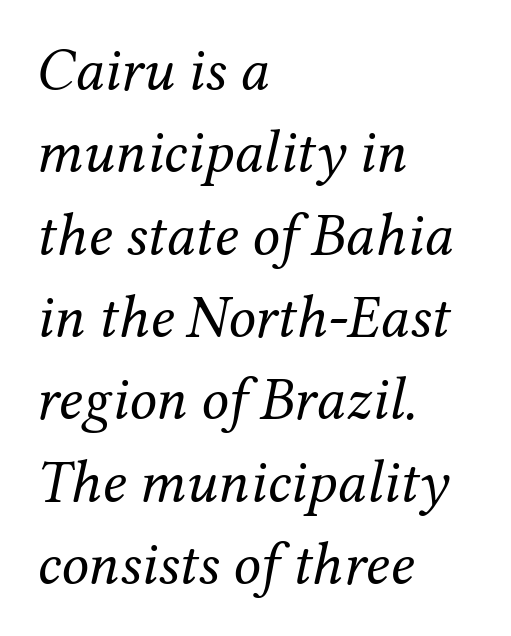
{"serif": "yes", "italic": "yes", "lean": "right", "slant_degrees": 12, "bold": "no", "weight": "regular", "width": "normal", "stroke_contrast": "medium", "x_height": "medium", "monospaced": "no", "underline": "no", "align": "left", "line_spacing": "normal", "line_spacing_ratio": 1.35, "letter_spacing": "normal", "letter_spacing_em": 0.0, "glyph_px": 61}
